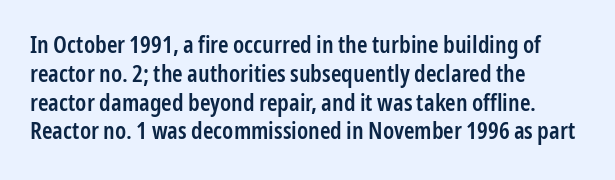
Q: Is the text bold? A: Semi-bold.
Q: Is the text italic (slanted)? A: No, it is upright.
Q: Is the text underlined? A: No.
Q: How is the paragraph aligned? A: Left-aligned.
Q: Is the spacing between letters normal or unusually wide? A: Normal.
